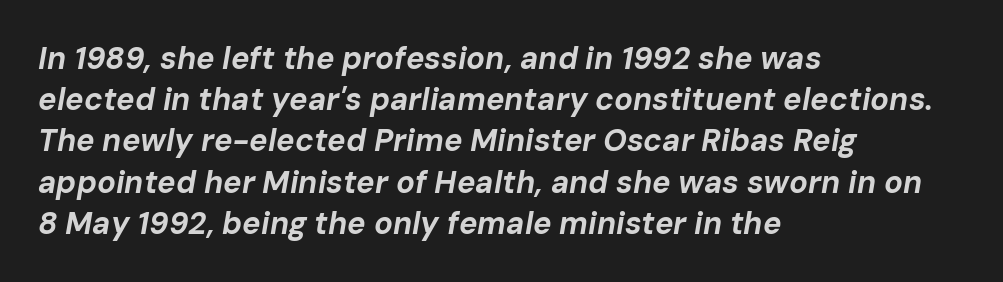
Weight check: bold — yes, fully. Unmarked baselines from the first word to the last. The paragraph has a hard left edge and a soft right edge. Looks like regular typesetting: each glyph gets only the width it needs. In terms of leading, this rendering sits right in the middle. The rendering applies a slant to the glyphs.
